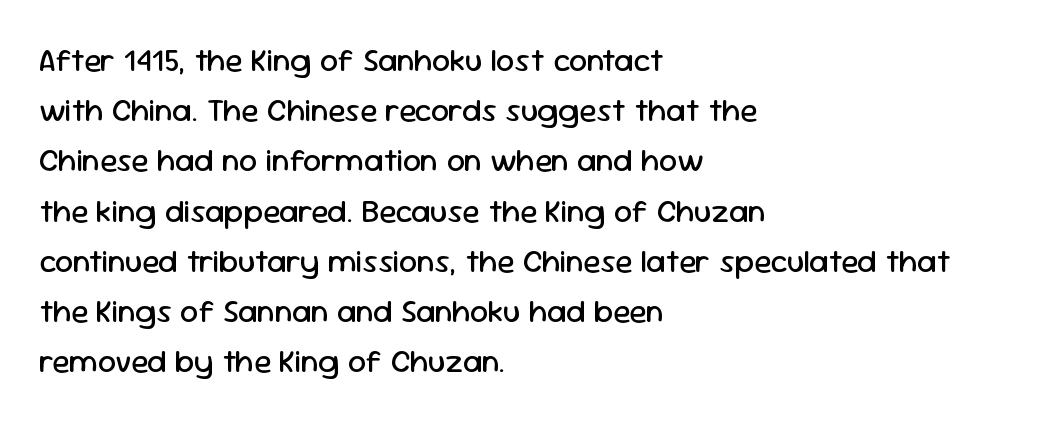
{"serif": "no", "italic": "no", "bold": "no", "weight": "regular", "width": "normal", "stroke_contrast": "low", "x_height": "medium", "monospaced": "no", "underline": "no", "align": "left", "line_spacing": "normal", "line_spacing_ratio": 1.57, "letter_spacing": "normal", "letter_spacing_em": 0.0, "glyph_px": 32}
